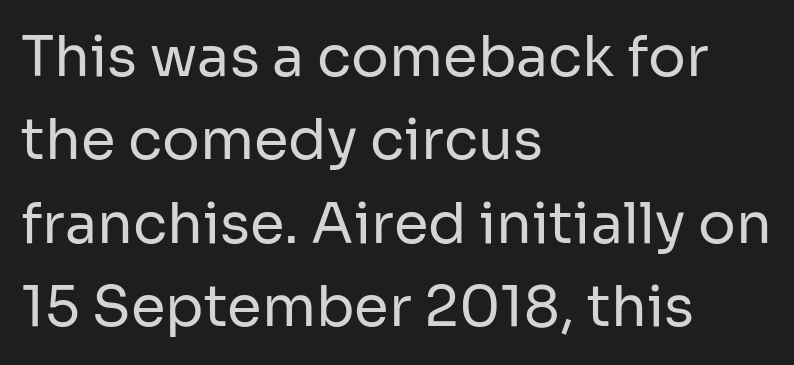
{"serif": "no", "italic": "no", "bold": "no", "weight": "regular", "width": "normal", "stroke_contrast": "low", "x_height": "medium", "monospaced": "no", "underline": "no", "align": "left", "line_spacing": "normal", "line_spacing_ratio": 1.49, "letter_spacing": "normal", "letter_spacing_em": 0.0, "glyph_px": 56}
